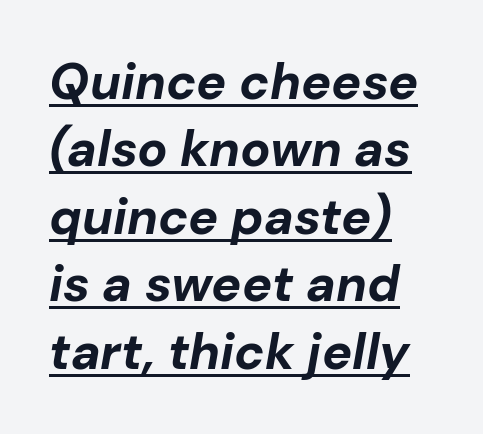
Q: Is the text bold? A: Yes.
Q: Is the text italic (slanted)? A: Yes, it leans right by about 10 degrees.
Q: Is the text underlined? A: Yes.
Q: How is the paragraph aligned? A: Left-aligned.
Q: Is the spacing between letters normal or unusually wide? A: Normal.
Q: Is the spacing between lines tight, normal or loose? A: Normal.
Q: Width (condensed, normal, or wide)? A: Normal.
Q: Stroke contrast? A: Low.
Q: x-height? A: Medium.
Q: Monospaced? A: No.
